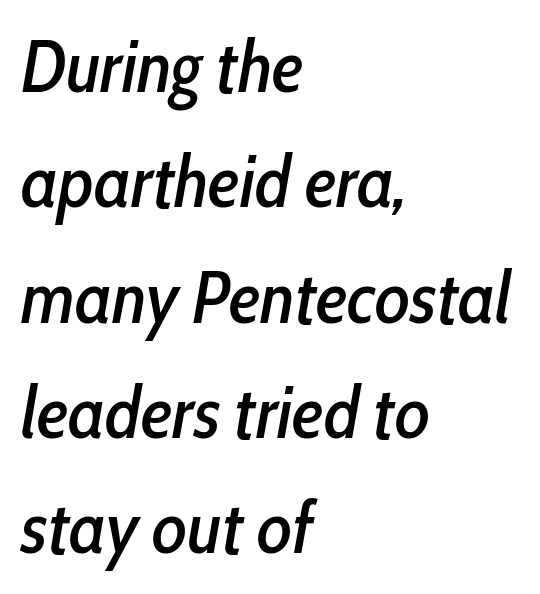
The image shows 73 px condensed type, italic (leaning right); set left-aligned, normal line spacing (1.58x), normal letter spacing, not underlined; low stroke contrast and a medium x-height.
